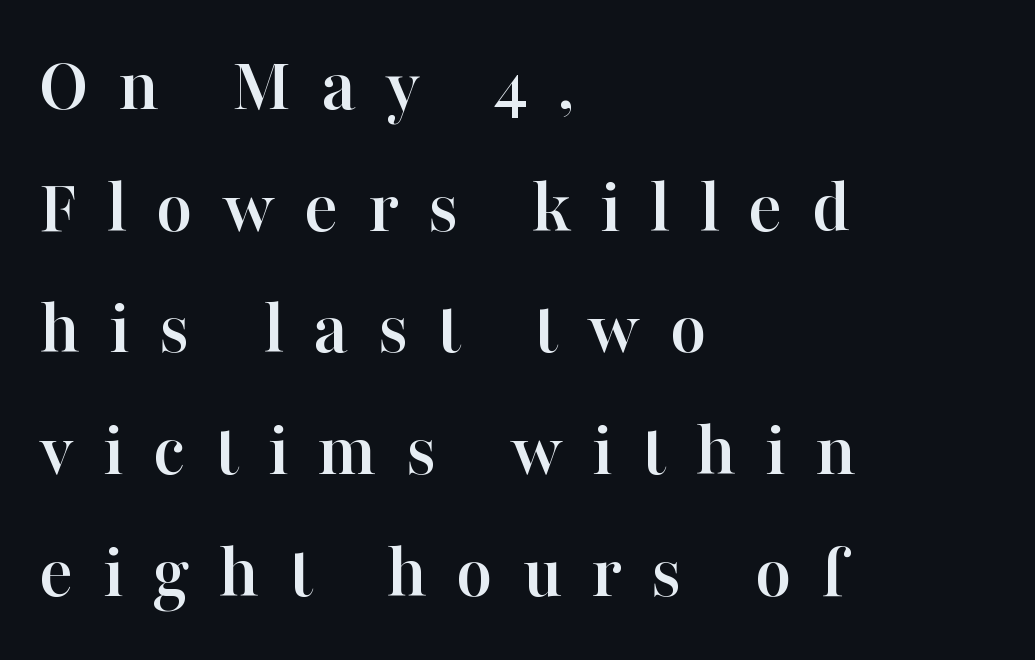
The image shows 79 px serif type, upright; set left-aligned, normal line spacing (1.54x), unusually wide letter spacing (+0.37 em), not underlined; high stroke contrast and a medium x-height.
